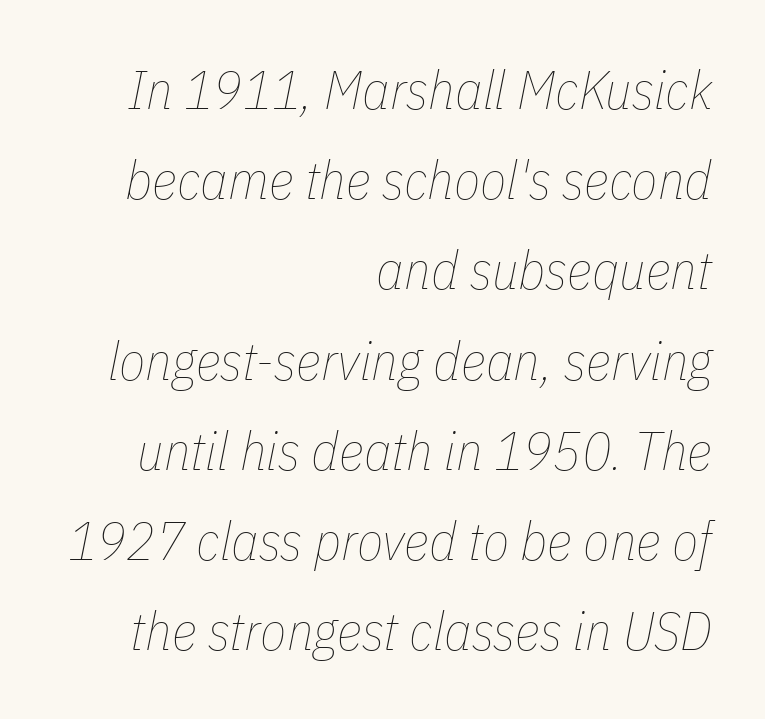
This rendering features lettering with no underline. The face looks like a standard text weight, possibly lighter. Honestly, the row spacing looks completely unremarkable. These lines are set flush right with a ragged left edge.
